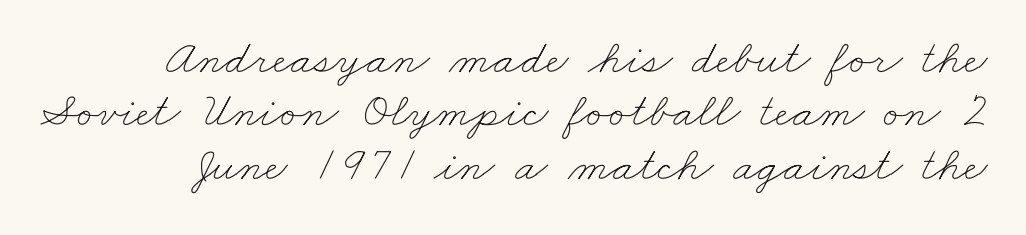
This rendering leaves character spacing at its baseline value. Words float on clear page, feet unadorned. Bold? No — there's no thickening of the strokes. The rendering uses natural spacing where letterforms have individual widths.
